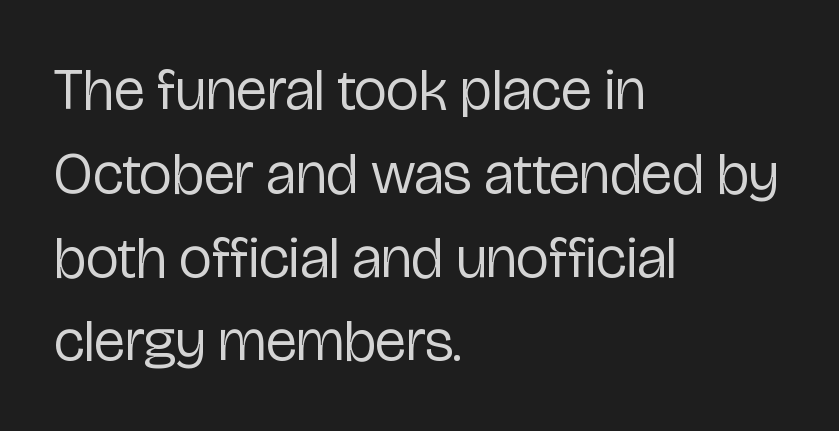
{"serif": "no", "italic": "no", "bold": "no", "weight": "regular", "width": "condensed", "stroke_contrast": "low", "x_height": "medium", "monospaced": "no", "underline": "no", "align": "left", "line_spacing": "normal", "line_spacing_ratio": 1.42, "letter_spacing": "normal", "letter_spacing_em": 0.0, "glyph_px": 59}
